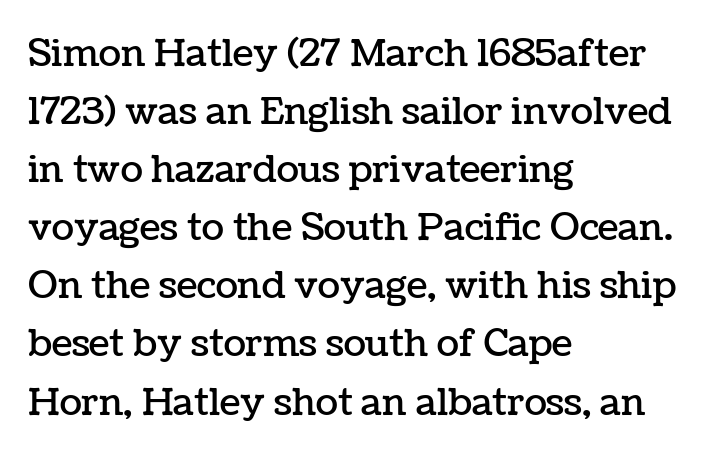
Letters rest on an invisible, unmarked baseline. Caption: standard tracking, unaltered. Compared with a centered layout, this one pins lines to the left instead. Here the designer chose a conventional face with non-uniform glyph widths. Honestly, the row spacing looks completely unremarkable.
